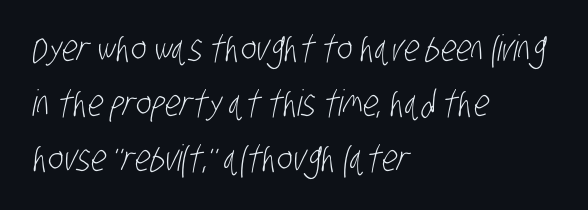
Quick note: interline space is typical. No word sits above an underline. You could not count columns in this text — the font is proportionally spaced. Nothing unusual about the tracking: characters are spaced as the font intends. Stroke thickness stays within the range of a standard reading face or lighter. This sample is left-justified, so line endings fall wherever the words run out.
